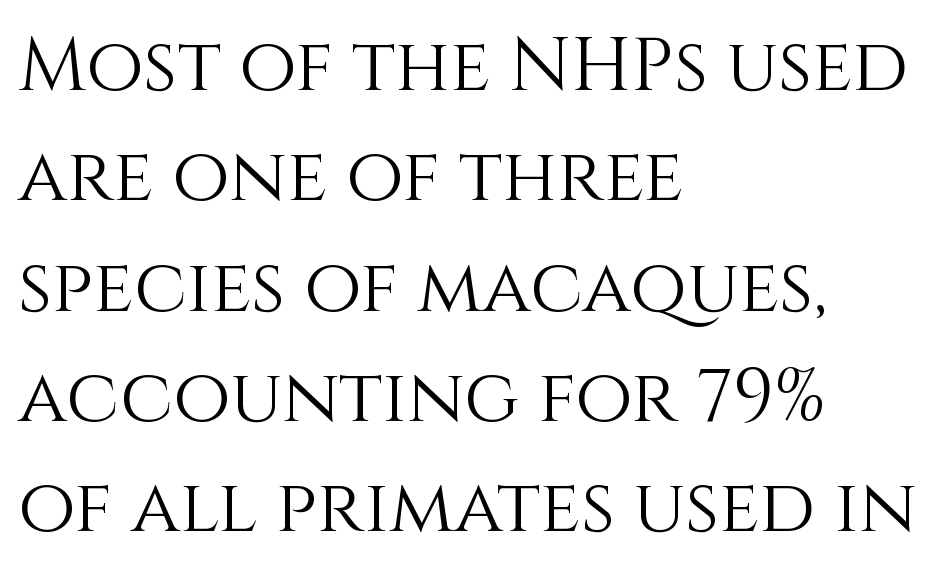
Spacing verdict: proportional, widths tailored to each character. Compared with typical body copy, the letter spacing here is the same. Compared with a centered layout, this one pins lines to the left instead. Weight: regular or lighter. The gap between lines stays unmarked. This is the regular roman posture of the typeface.
